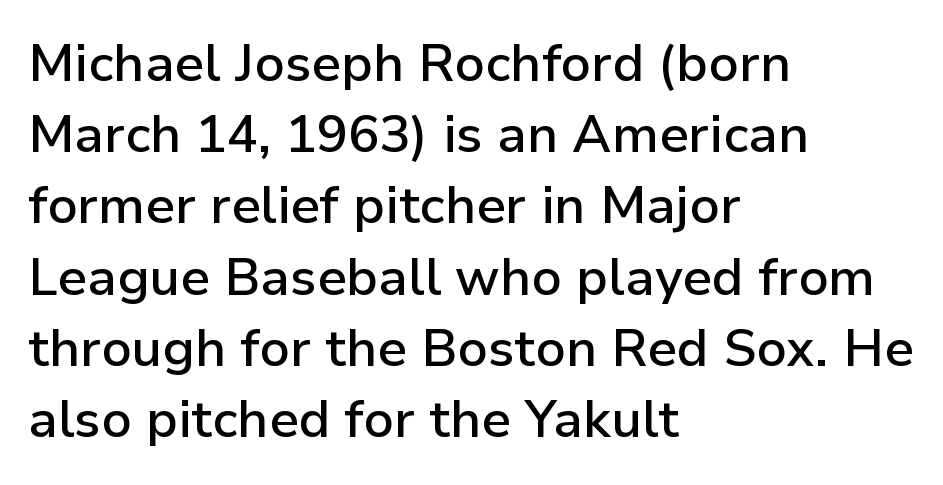
The image shows 52 px semibold sans-serif type, upright; set left-aligned, normal line spacing (1.37x), normal letter spacing, not underlined; low stroke contrast and a medium x-height.
